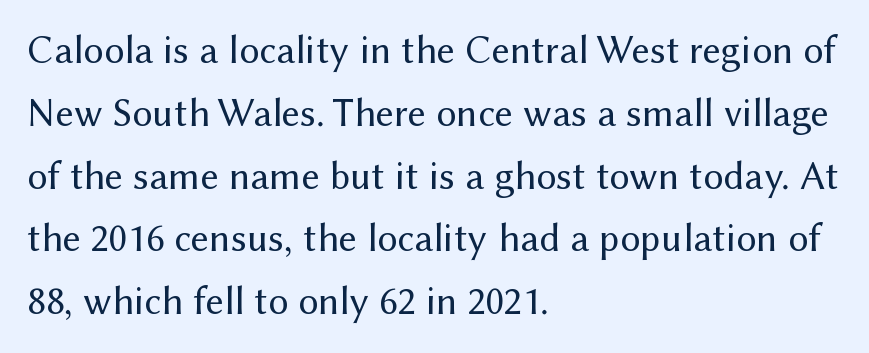
{"serif": "no", "italic": "no", "bold": "no", "weight": "regular", "width": "normal", "stroke_contrast": "medium", "x_height": "medium", "monospaced": "no", "underline": "no", "align": "left", "line_spacing": "normal", "line_spacing_ratio": 1.57, "letter_spacing": "normal", "letter_spacing_em": 0.0, "glyph_px": 40}
